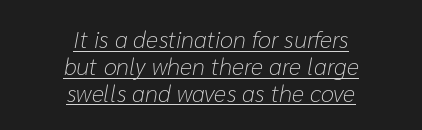
Q: Is the text bold? A: No.
Q: Is the text italic (slanted)? A: Yes, it leans right by about 10 degrees.
Q: Is the text underlined? A: Yes.
Q: How is the paragraph aligned? A: Centered.
Q: Is the spacing between letters normal or unusually wide? A: Normal.
Q: Is the spacing between lines tight, normal or loose? A: Tight.
